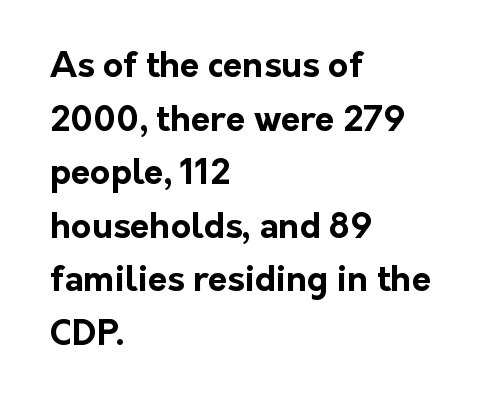
The image shows 35 px bold sans-serif type, upright; set left-aligned, normal line spacing (1.53x), normal letter spacing, not underlined; low stroke contrast and a medium x-height.
